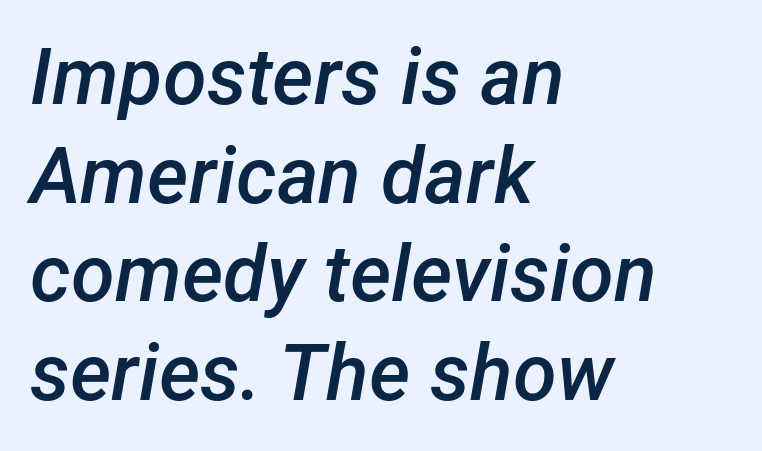
Q: Is the text bold? A: Semi-bold.
Q: Is the text italic (slanted)? A: Yes, it leans right by about 12 degrees.
Q: Is the text underlined? A: No.
Q: How is the paragraph aligned? A: Left-aligned.
Q: Is the spacing between letters normal or unusually wide? A: Normal.
Q: Is the spacing between lines tight, normal or loose? A: Normal.
Q: Width (condensed, normal, or wide)? A: Normal.
Q: Stroke contrast? A: Low.
Q: x-height? A: Medium.
Q: Monospaced? A: No.
